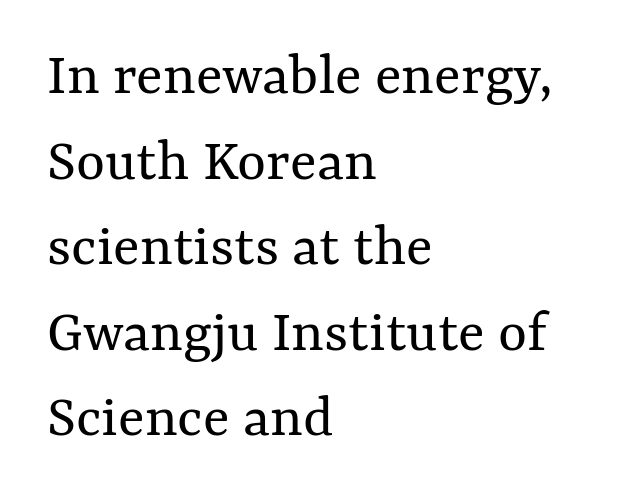
Q: Is the text bold? A: No.
Q: Is the text italic (slanted)? A: No, it is upright.
Q: Is the text underlined? A: No.
Q: How is the paragraph aligned? A: Left-aligned.
Q: Is the spacing between letters normal or unusually wide? A: Normal.
Q: Is the spacing between lines tight, normal or loose? A: Normal.
Q: Width (condensed, normal, or wide)? A: Normal.
Q: Stroke contrast? A: Medium.
Q: x-height? A: Medium.
Q: Monospaced? A: No.
